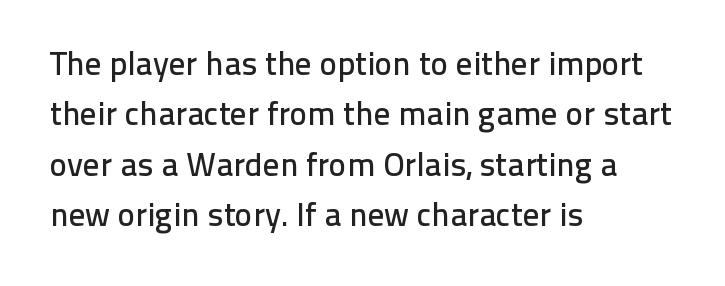
The image shows 33 px sans-serif type, upright; set left-aligned, normal line spacing (1.53x), normal letter spacing, not underlined; low stroke contrast and a medium x-height.
